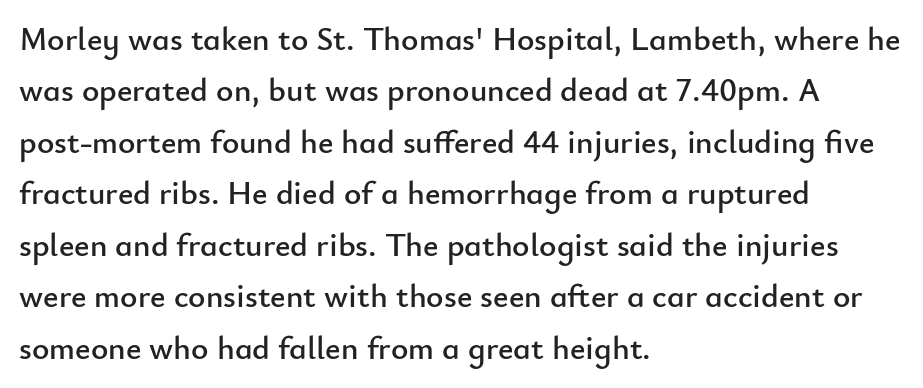
Q: Is the text italic (slanted)? A: No, it is upright.
Q: Is the typeface a serif or a sans-serif typeface? A: Sans-serif.
Q: Is the text underlined? A: No.
Q: How is the paragraph aligned? A: Left-aligned.
Q: Is the spacing between letters normal or unusually wide? A: Normal.
Q: Is the spacing between lines tight, normal or loose? A: Normal.
Q: Width (condensed, normal, or wide)? A: Normal.
Q: Stroke contrast? A: Low.
Q: x-height? A: Small.
Q: Monospaced? A: No.
